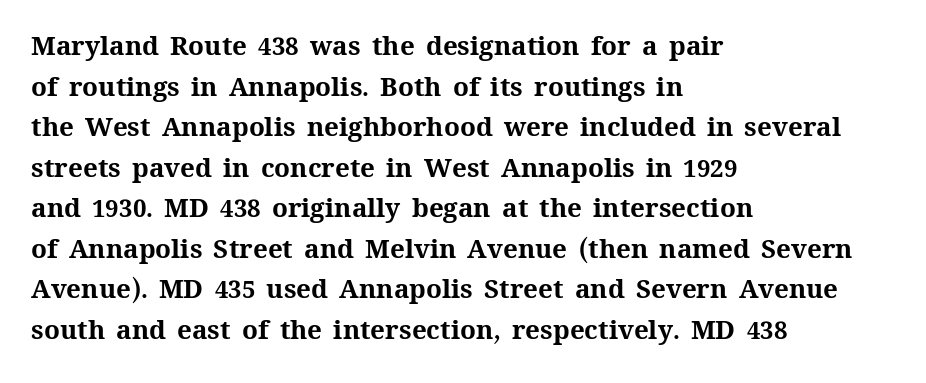
The image shows 26 px bold type, upright; set left-aligned, normal line spacing (1.56x), normal letter spacing, not underlined.
